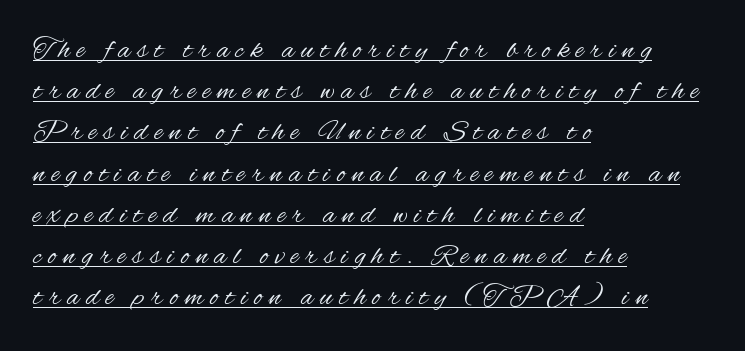
Q: Is the text bold? A: No.
Q: Is the text italic (slanted)? A: Yes.
Q: Is the typeface a serif or a sans-serif typeface? A: Sans-serif.
Q: Is the text underlined? A: Yes.
Q: How is the paragraph aligned? A: Left-aligned.
Q: Is the spacing between letters normal or unusually wide? A: Unusually wide.
Q: Is the spacing between lines tight, normal or loose? A: Normal.
Q: Width (condensed, normal, or wide)? A: Condensed.
Q: Stroke contrast? A: Medium.
Q: x-height? A: Small.
Q: Monospaced? A: No.
